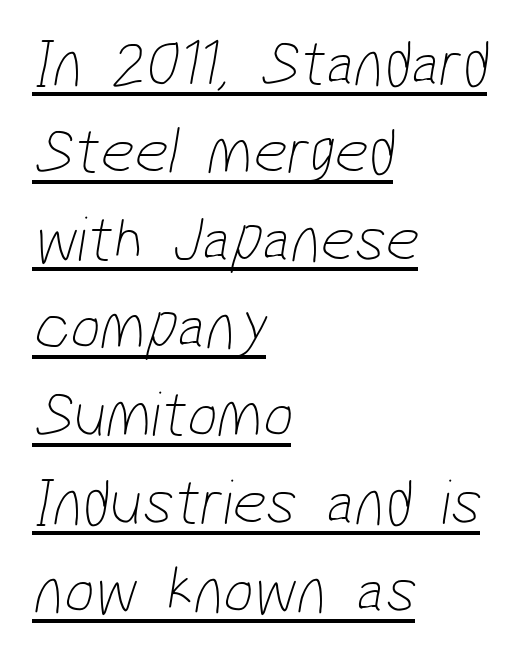
Q: Is the text bold? A: No.
Q: Is the typeface a serif or a sans-serif typeface? A: Sans-serif.
Q: Is the text underlined? A: Yes.
Q: How is the paragraph aligned? A: Left-aligned.
Q: Is the spacing between letters normal or unusually wide? A: Normal.
Q: Is the spacing between lines tight, normal or loose? A: Normal.
Q: Width (condensed, normal, or wide)? A: Condensed.
Q: Stroke contrast? A: Low.
Q: x-height? A: Medium.
Q: Monospaced? A: No.
